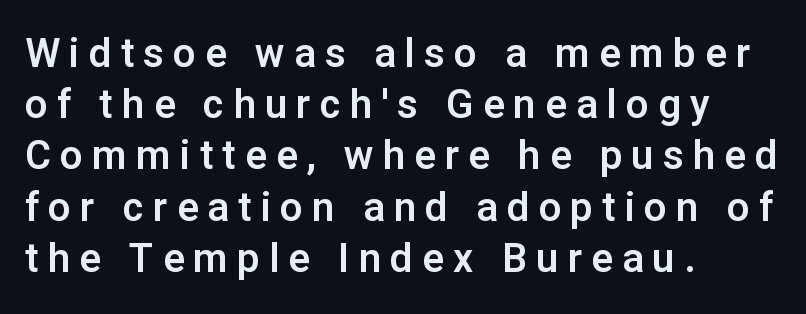
{"serif": "no", "italic": "no", "width": "normal", "stroke_contrast": "low", "x_height": "medium", "monospaced": "no", "underline": "no", "align": "left", "line_spacing": "normal", "line_spacing_ratio": 1.28, "letter_spacing": "wide", "letter_spacing_em": 0.23, "glyph_px": 40}
